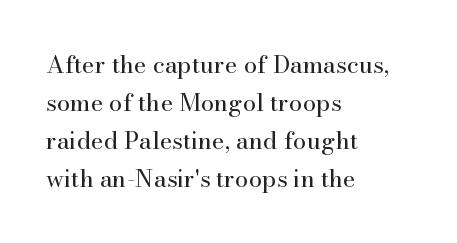
The image shows 24 px text type, upright; set left-aligned, normal line spacing (1.58x), normal letter spacing, not underlined.
